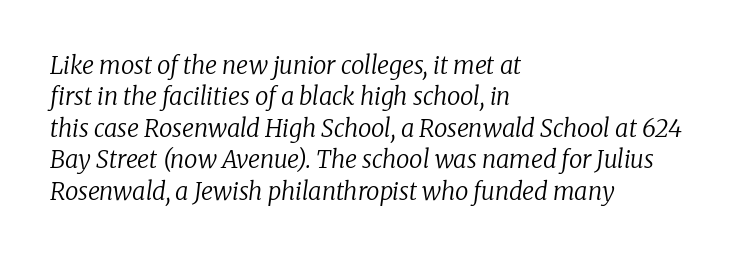
{"italic": "yes", "lean": "right", "slant_degrees": 8, "bold": "no", "underline": "no", "align": "left", "line_spacing": "normal", "line_spacing_ratio": 1.31, "letter_spacing": "normal", "letter_spacing_em": 0.0, "glyph_px": 24}
